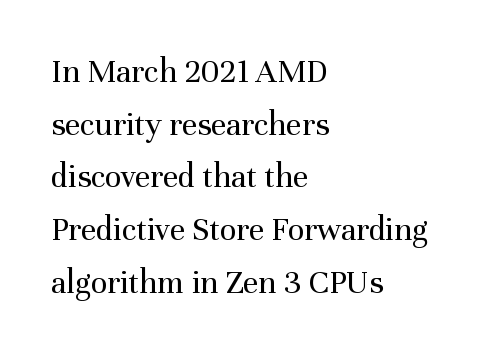
Q: Is the text bold? A: No.
Q: Is the text italic (slanted)? A: No, it is upright.
Q: Is the typeface a serif or a sans-serif typeface? A: Serif.
Q: Is the text underlined? A: No.
Q: How is the paragraph aligned? A: Left-aligned.
Q: Is the spacing between letters normal or unusually wide? A: Normal.
Q: Is the spacing between lines tight, normal or loose? A: Normal.
Q: Width (condensed, normal, or wide)? A: Normal.
Q: Stroke contrast? A: Medium.
Q: x-height? A: Medium.
Q: Monospaced? A: No.
